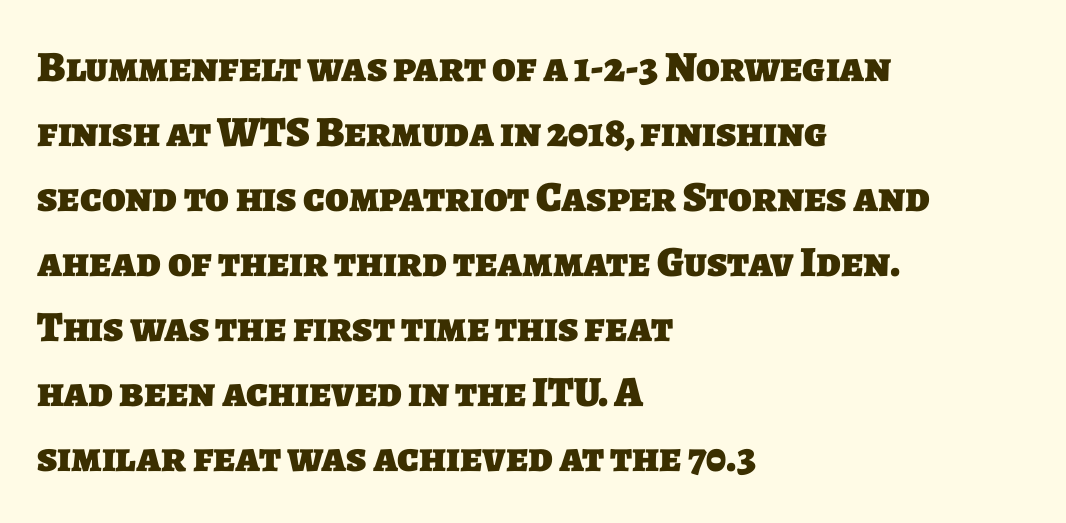
The image shows 43 px heavy sans-serif type; set left-aligned, normal line spacing (1.51x), normal letter spacing, not underlined; low stroke contrast and a large x-height.
